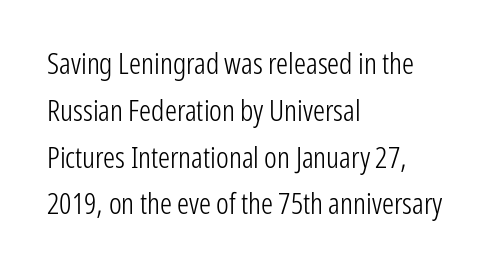
The image shows 30 px light, condensed sans-serif type, upright; set left-aligned, normal line spacing (1.56x), normal letter spacing, not underlined; low stroke contrast and a medium x-height.
